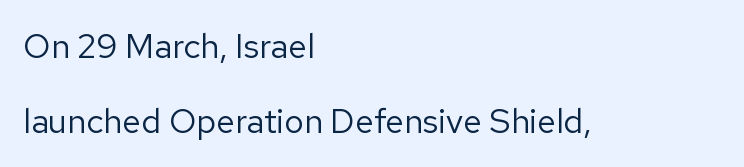
Q: Is the text bold? A: No.
Q: Is the text italic (slanted)? A: No, it is upright.
Q: Is the typeface a serif or a sans-serif typeface? A: Sans-serif.
Q: Is the text underlined? A: No.
Q: How is the paragraph aligned? A: Left-aligned.
Q: Is the spacing between letters normal or unusually wide? A: Normal.
Q: Is the spacing between lines tight, normal or loose? A: Loose.
Q: Width (condensed, normal, or wide)? A: Normal.
Q: Stroke contrast? A: Low.
Q: x-height? A: Medium.
Q: Monospaced? A: No.
